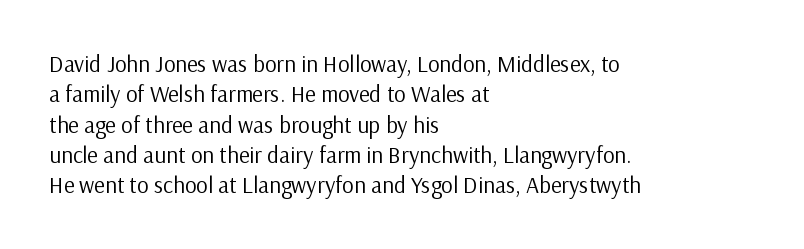
The image shows 23 px text type, upright; set left-aligned, normal line spacing (1.32x), normal letter spacing, not underlined.
